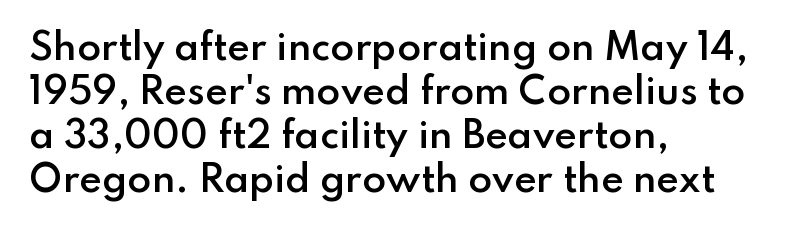
The image shows 35 px semibold sans-serif type, upright; set left-aligned, normal line spacing (1.26x), normal letter spacing, not underlined; low stroke contrast and a small x-height.
